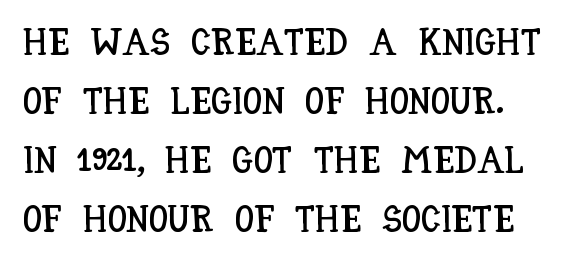
The image shows 38 px condensed type, upright; set normal line spacing (1.55x), normal letter spacing, not underlined; low stroke contrast and a large x-height.
